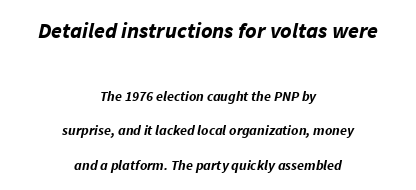
The image shows 22 px bold type, italic (leaning right); set centered, loose line spacing (2.44x), normal letter spacing, not underlined; the first (top) block is 1.57x larger.
